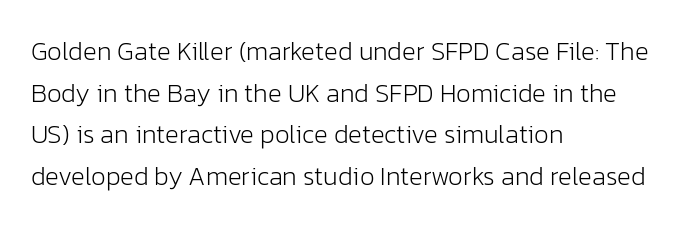
Rule under the text: the space is simply empty. One-word summary of the alignment: left. Stroke thickness stays within the range of a standard reading face or lighter. Rows of type keep a routine distance in the vertical direction. Ascenders rise straight up at ninety degrees. The tracking reads as untouched default to a designer's eye.
